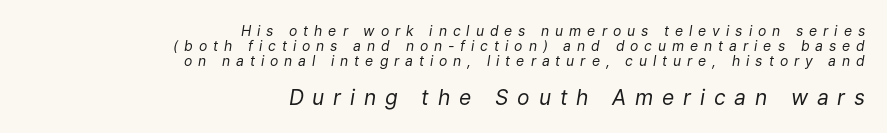
Q: Is the text bold? A: No.
Q: Is the text italic (slanted)? A: Yes, it leans right by about 9 degrees.
Q: Is the text underlined? A: No.
Q: How is the paragraph aligned? A: Right-aligned.
Q: Is the spacing between letters normal or unusually wide? A: Unusually wide.
Q: Is the spacing between lines tight, normal or loose? A: Tight.
Q: Which block of text is set in a larger size, the first (top) or the second (bottom)? A: The second (bottom) one.
